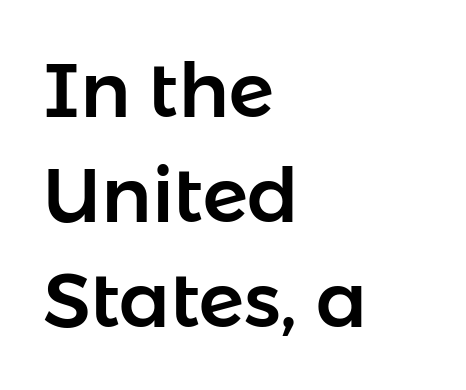
{"serif": "no", "italic": "no", "width": "normal", "stroke_contrast": "low", "x_height": "medium", "monospaced": "no", "underline": "no", "align": "left", "line_spacing": "normal", "line_spacing_ratio": 1.38, "letter_spacing": "normal", "letter_spacing_em": 0.0, "glyph_px": 76}
